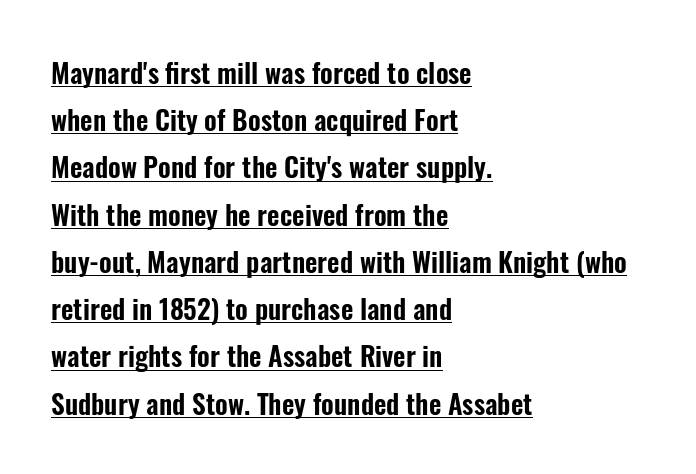
{"italic": "no", "underline": "yes", "align": "left", "line_spacing_ratio": 1.75, "letter_spacing": "normal", "letter_spacing_em": 0.0, "glyph_px": 27}
